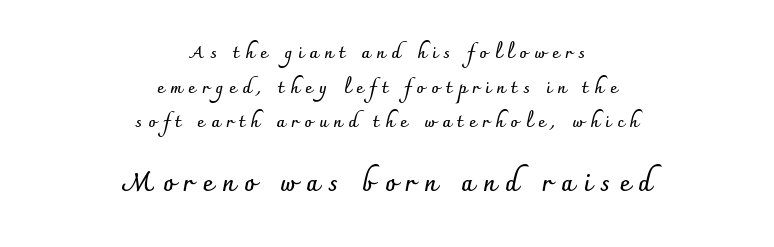
The rag falls on both sides of this text block equally. Loose tracking; the words dissolve into strings of separated letters. The words here are not underlined. Compared with typical paragraphs, the rows here are farther apart.
